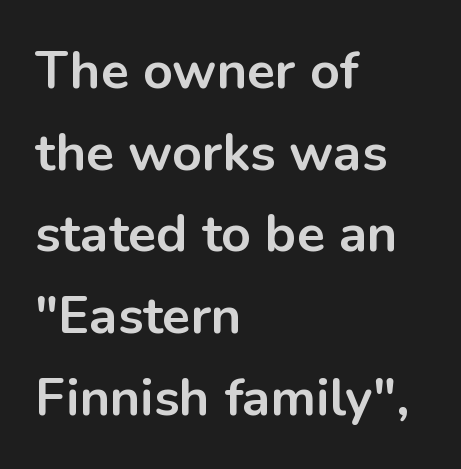
Q: Is the text bold? A: Yes.
Q: Is the text italic (slanted)? A: No, it is upright.
Q: Is the typeface a serif or a sans-serif typeface? A: Sans-serif.
Q: Is the text underlined? A: No.
Q: How is the paragraph aligned? A: Left-aligned.
Q: Is the spacing between letters normal or unusually wide? A: Normal.
Q: Is the spacing between lines tight, normal or loose? A: Normal.
Q: Width (condensed, normal, or wide)? A: Normal.
Q: Stroke contrast? A: Low.
Q: x-height? A: Medium.
Q: Monospaced? A: No.
